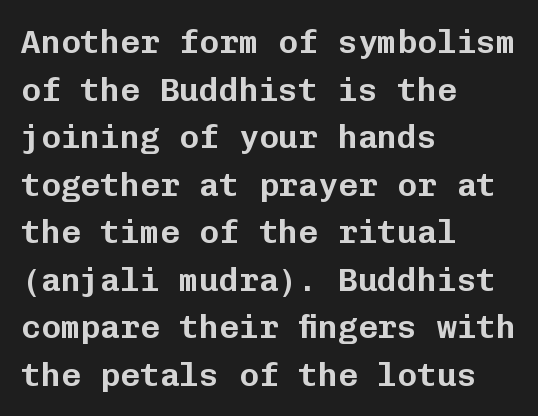
The image shows 33 px sans-serif type, upright, monospaced; set left-aligned, normal line spacing (1.44x), normal letter spacing, not underlined; low stroke contrast and a medium x-height.
